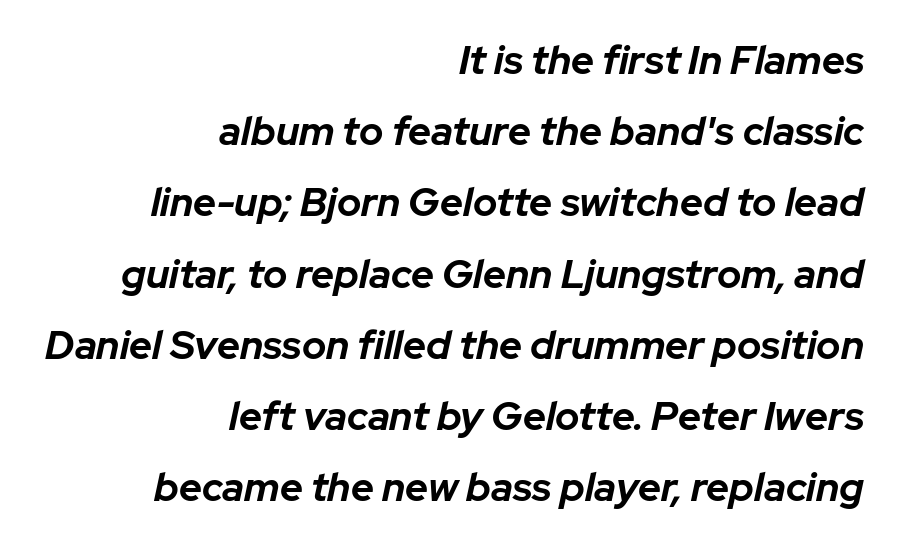
Q: Is the text bold? A: Yes.
Q: Is the text italic (slanted)? A: Yes, it leans right by about 12 degrees.
Q: Is the text underlined? A: No.
Q: How is the paragraph aligned? A: Right-aligned.
Q: Is the spacing between letters normal or unusually wide? A: Normal.
Q: Width (condensed, normal, or wide)? A: Normal.
Q: Stroke contrast? A: Low.
Q: x-height? A: Medium.
Q: Monospaced? A: No.
